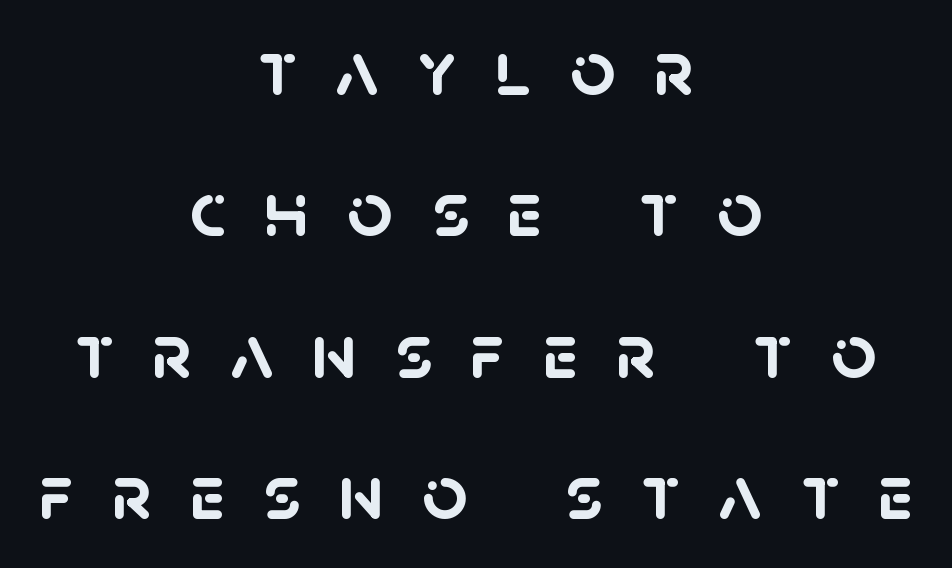
{"serif": "no", "bold": "yes", "weight": "semibold", "width": "normal", "stroke_contrast": "low", "x_height": "large", "monospaced": "no", "underline": "no", "align": "center", "line_spacing_ratio": 1.79, "letter_spacing": "wide", "letter_spacing_em": 0.48, "glyph_px": 79}
